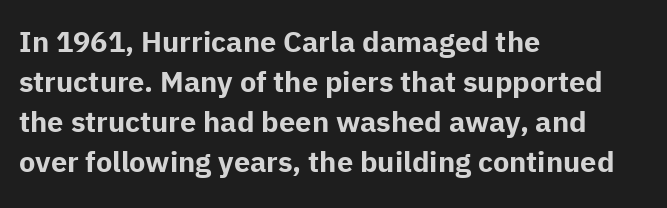
The image shows 29 px bold sans-serif type, upright; set left-aligned, normal line spacing (1.38x), normal letter spacing, not underlined; low stroke contrast and a medium x-height.
